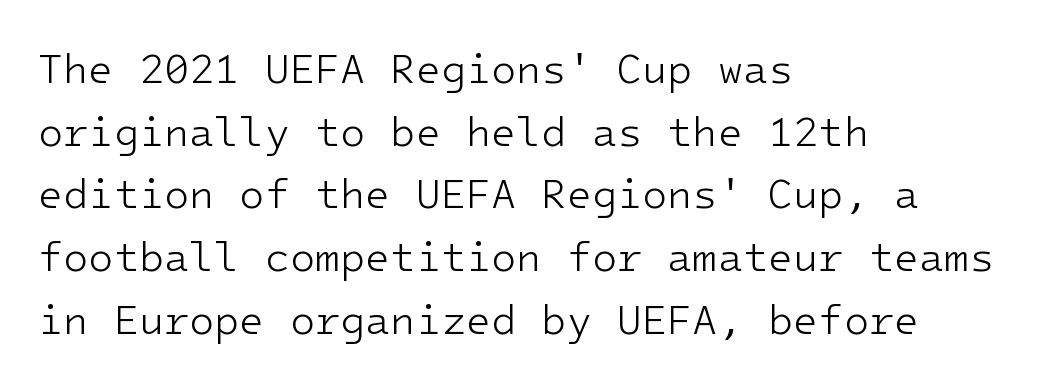
{"serif": "no", "italic": "no", "bold": "no", "weight": "light", "width": "normal", "stroke_contrast": "low", "x_height": "medium", "monospaced": "yes", "underline": "no", "align": "left", "line_spacing": "normal", "line_spacing_ratio": 1.53, "letter_spacing": "normal", "letter_spacing_em": 0.0, "glyph_px": 41}
